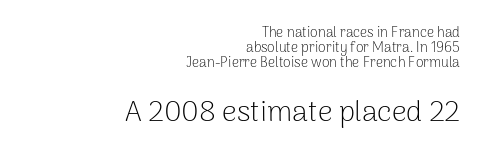
Type style note: lacks serifs. Stroke thickness stays within the range of a standard reading face or lighter. The string is rendered with underlining switched off. What's the leading like? Squeezed, with rows nearly overlapping. Horizontal alignment here is rightward, an uncommon choice for prose.
